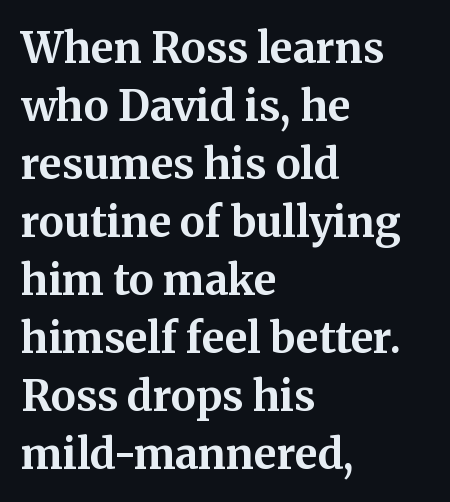
Q: Is the text bold? A: Yes.
Q: Is the text italic (slanted)? A: No, it is upright.
Q: Is the typeface a serif or a sans-serif typeface? A: Serif.
Q: Is the text underlined? A: No.
Q: How is the paragraph aligned? A: Left-aligned.
Q: Is the spacing between letters normal or unusually wide? A: Normal.
Q: Is the spacing between lines tight, normal or loose? A: Normal.
Q: Width (condensed, normal, or wide)? A: Normal.
Q: Stroke contrast? A: Medium.
Q: x-height? A: Medium.
Q: Monospaced? A: No.
